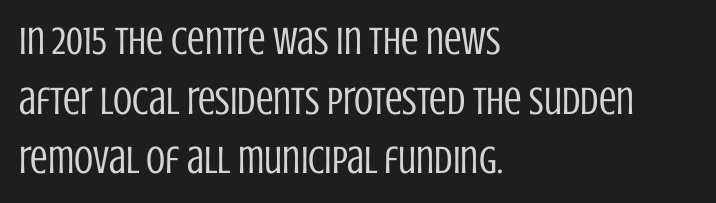
Descenders hang freely into open space. Vertically, the passage feels balanced, rows spaced as you'd expect. The typesetting does not lean heavy: it is not bold. What kind of face is this? One without serifs — a sans. Upright lettering throughout. The lines in this sample share a left origin and differ only in where they stop.
